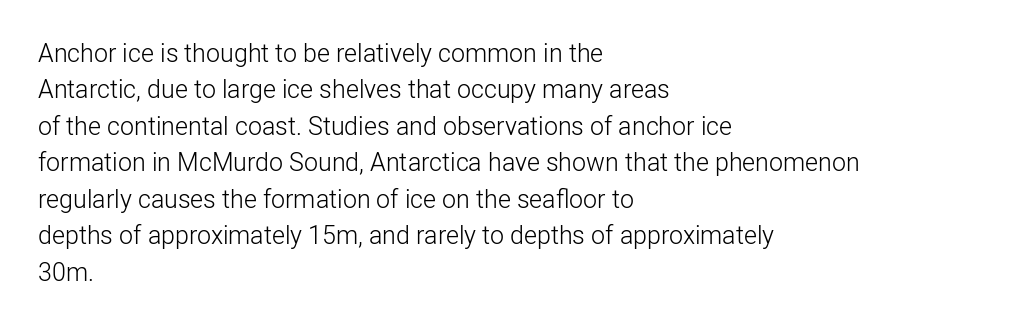
The image shows 25 px text type, upright; set left-aligned, normal line spacing (1.46x), normal letter spacing, not underlined.
